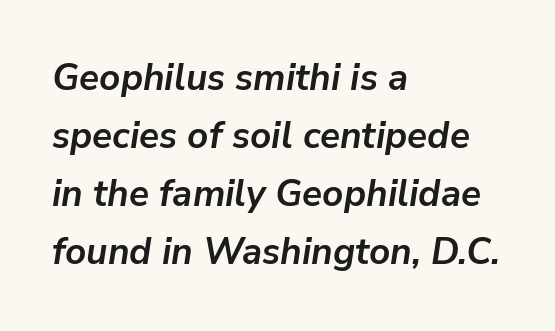
{"italic": "yes", "lean": "right", "slant_degrees": 9, "bold": "yes", "weight": "semibold", "width": "normal", "stroke_contrast": "low", "x_height": "medium", "monospaced": "no", "underline": "no", "align": "left", "line_spacing": "normal", "line_spacing_ratio": 1.57, "letter_spacing": "normal", "letter_spacing_em": 0.0, "glyph_px": 37}
